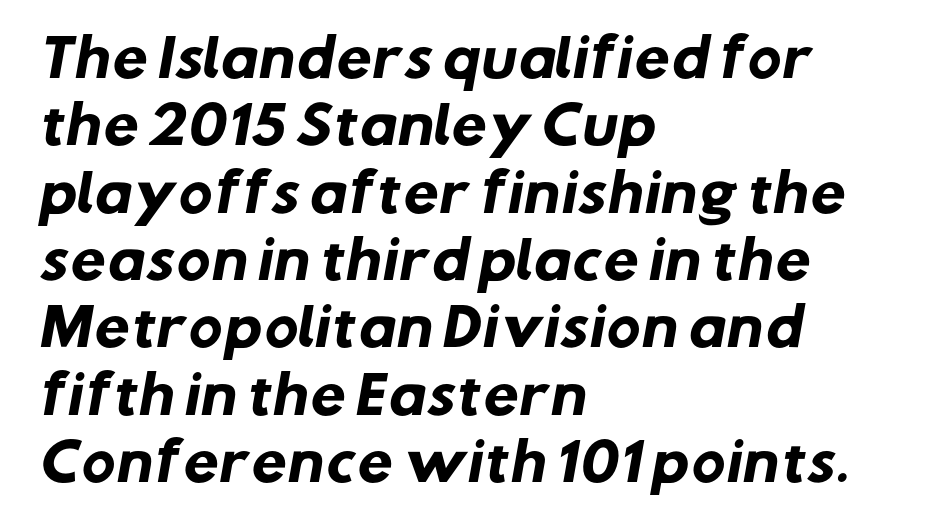
{"serif": "no", "bold": "yes", "weight": "heavy", "width": "normal", "stroke_contrast": "low", "x_height": "medium", "monospaced": "no", "underline": "no", "align": "left", "line_spacing": "normal", "line_spacing_ratio": 1.32, "letter_spacing": "normal", "letter_spacing_em": 0.0, "glyph_px": 51}
